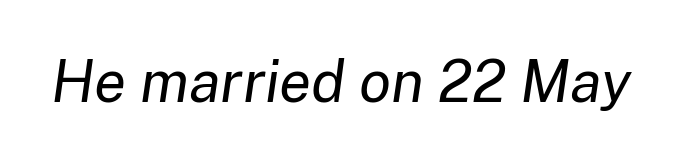
{"italic": "yes", "lean": "right", "slant_degrees": 8, "bold": "no", "weight": "regular", "width": "normal", "stroke_contrast": "low", "x_height": "medium", "monospaced": "no", "underline": "no", "letter_spacing": "normal", "letter_spacing_em": 0.0, "glyph_px": 59}
